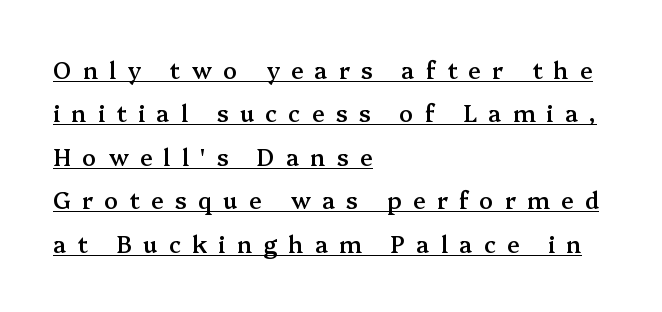
{"italic": "no", "bold": "semi", "underline": "yes", "align": "left", "line_spacing_ratio": 1.89, "letter_spacing": "wide", "letter_spacing_em": 0.49, "glyph_px": 23}
